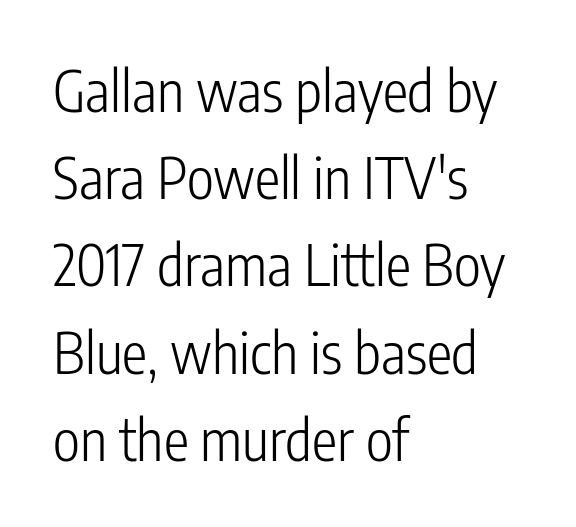
{"serif": "no", "italic": "no", "bold": "no", "weight": "light", "width": "condensed", "stroke_contrast": "low", "x_height": "medium", "monospaced": "no", "underline": "no", "align": "left", "line_spacing": "normal", "line_spacing_ratio": 1.53, "letter_spacing": "normal", "letter_spacing_em": 0.0, "glyph_px": 57}
